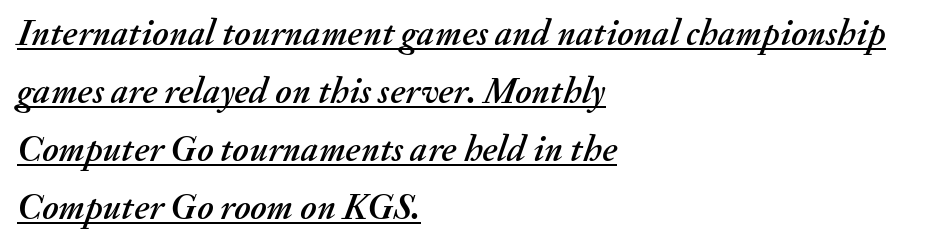
The passage shown leans; its letterforms are oblique. Tracking value appears to be zero — textbook default spacing. Descenders here cross a horizontal rule under the line. Horizontal alignment here is leftward, the default for most running prose.
